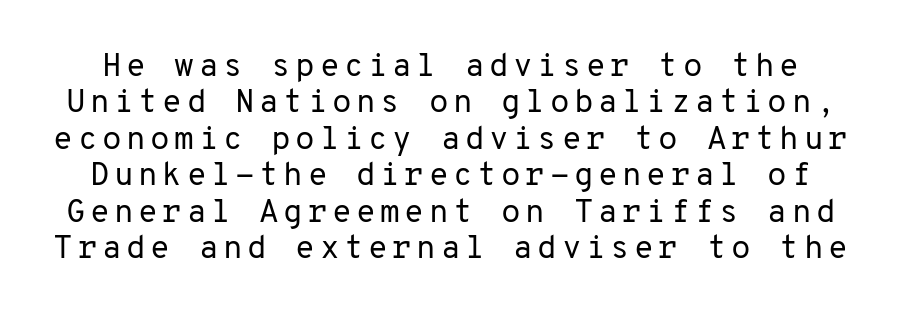
{"serif": "no", "italic": "no", "bold": "no", "weight": "regular", "width": "normal", "stroke_contrast": "low", "x_height": "medium", "monospaced": "yes", "underline": "no", "line_spacing": "tight", "line_spacing_ratio": 1.14, "glyph_px": 32}
